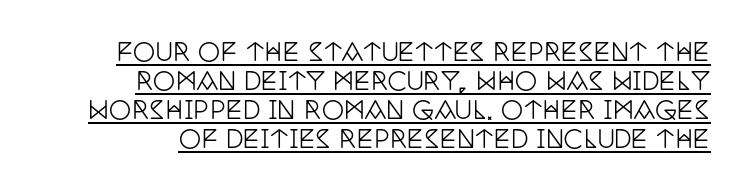
The image shows 25 px text type, upright; set line spacing 1.16x, normal letter spacing, underlined.
